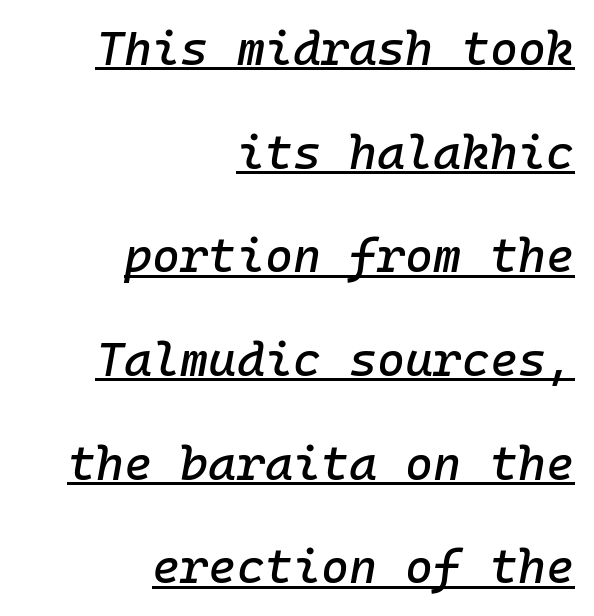
Q: Is the text italic (slanted)? A: Yes, it leans right by about 10 degrees.
Q: Is the text underlined? A: Yes.
Q: How is the paragraph aligned? A: Right-aligned.
Q: Is the spacing between letters normal or unusually wide? A: Normal.
Q: Is the spacing between lines tight, normal or loose? A: Loose.
Q: Width (condensed, normal, or wide)? A: Normal.
Q: Stroke contrast? A: Low.
Q: x-height? A: Medium.
Q: Monospaced? A: Yes.
